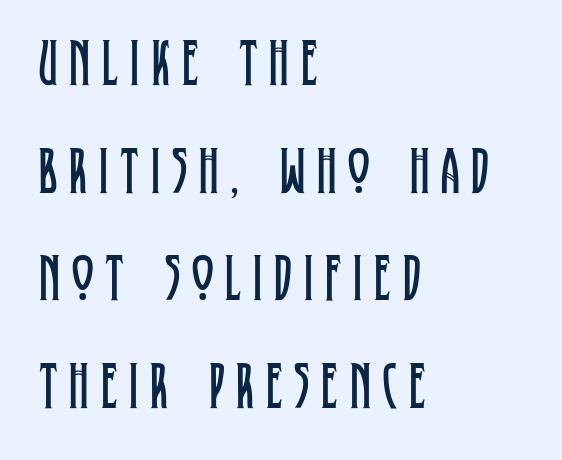
Q: Is the text bold? A: No.
Q: Is the text italic (slanted)? A: No, it is upright.
Q: Is the typeface a serif or a sans-serif typeface? A: Serif.
Q: Is the text underlined? A: No.
Q: How is the paragraph aligned? A: Left-aligned.
Q: Is the spacing between lines tight, normal or loose? A: Normal.
Q: Width (condensed, normal, or wide)? A: Condensed.
Q: Stroke contrast? A: Low.
Q: x-height? A: Large.
Q: Monospaced? A: No.
